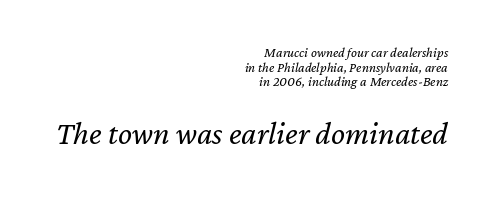
The image shows 33 px regular-weight type, italic (leaning right); set right-aligned, tight line spacing (1.05x), normal letter spacing, not underlined; the second (bottom) block is 2.36x larger; low stroke contrast and a medium x-height.
